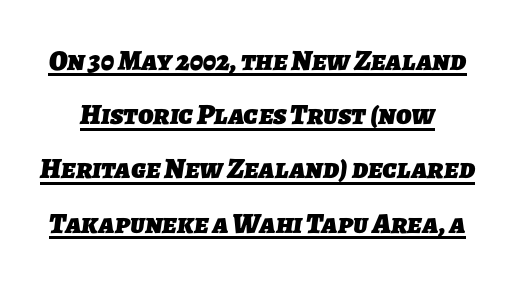
The image shows 29 px heavy sans-serif type; set line spacing 1.87x, normal letter spacing, underlined; low stroke contrast and a medium x-height.
